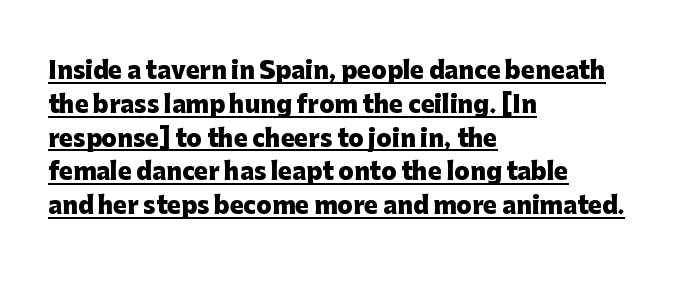
Q: Is the text bold? A: Yes.
Q: Is the text italic (slanted)? A: No, it is upright.
Q: Is the text underlined? A: Yes.
Q: How is the paragraph aligned? A: Left-aligned.
Q: Is the spacing between letters normal or unusually wide? A: Normal.
Q: Is the spacing between lines tight, normal or loose? A: Normal.
